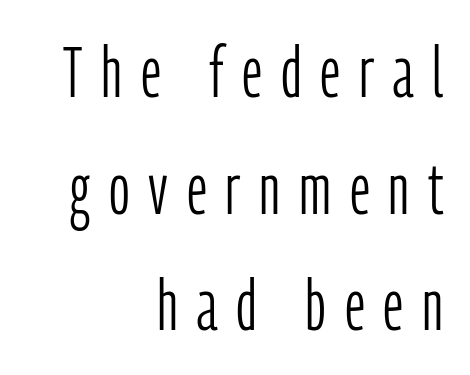
The image shows 72 px light, condensed sans-serif type, upright; set right-aligned, normal line spacing (1.62x), unusually wide letter spacing (+0.26 em), not underlined; low stroke contrast and a medium x-height.
